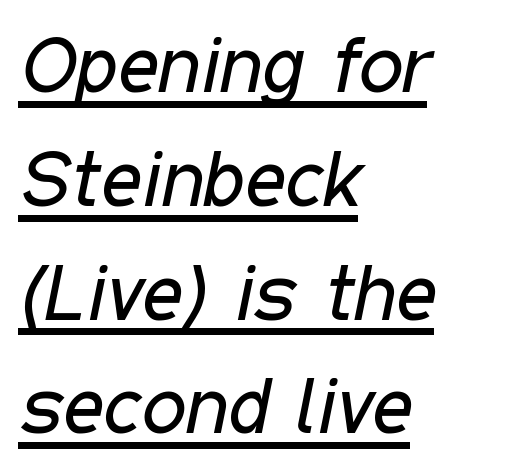
{"italic": "yes", "lean": "right", "slant_degrees": 11, "bold": "no", "weight": "regular", "width": "condensed", "stroke_contrast": "low", "x_height": "medium", "monospaced": "no", "underline": "yes", "align": "left", "line_spacing": "normal", "line_spacing_ratio": 1.44, "letter_spacing": "normal", "letter_spacing_em": 0.0, "glyph_px": 79}
